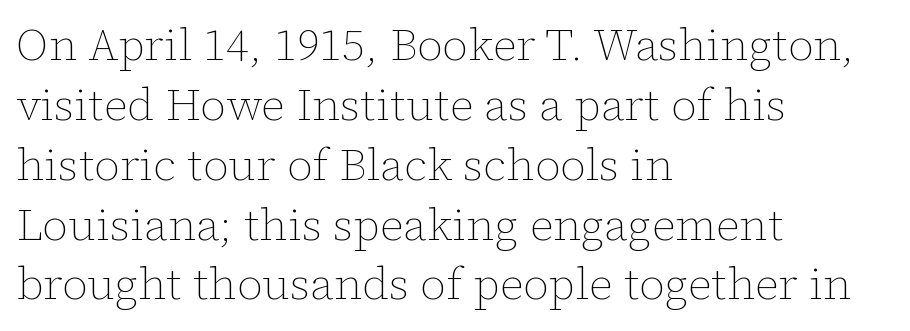
The paragraph shown leans on its left margin. Style check: upright. A typesetter would call this leading conventional body-copy spacing. The passage shown is typed in a proportional face where columns would drift. The string is rendered with underlining switched off. What stands out about the letter spacing? Nothing — it is the standard amount.
